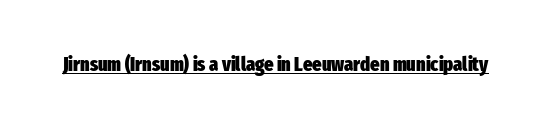
Weight: bold. Is the letter spacing exaggerated? No — it looks like the ordinary default. In designer terms, the underline attribute is active on this setting. A roman cut, with each character standing at attention.
